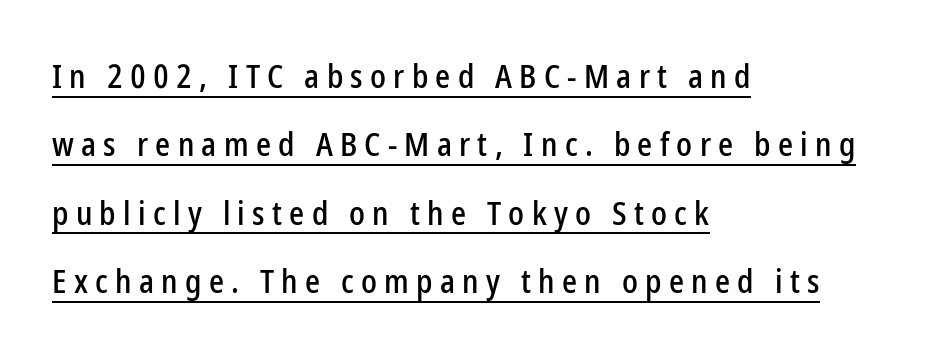
The image shows 33 px condensed sans-serif type, upright; set left-aligned, loose line spacing (2.07x), unusually wide letter spacing (+0.22 em), underlined; low stroke contrast and a medium x-height.
